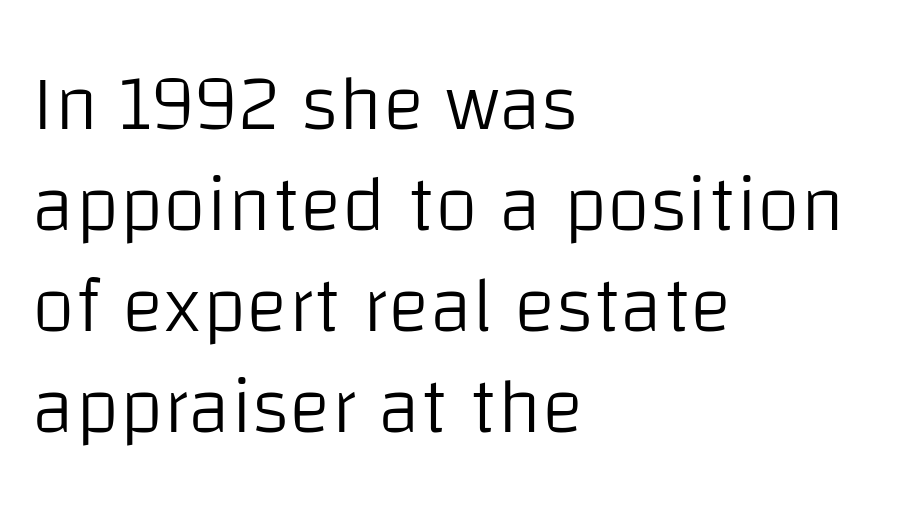
The image shows 79 px light sans-serif type, upright; set left-aligned, normal line spacing (1.28x), normal letter spacing, not underlined; low stroke contrast and a large x-height.
